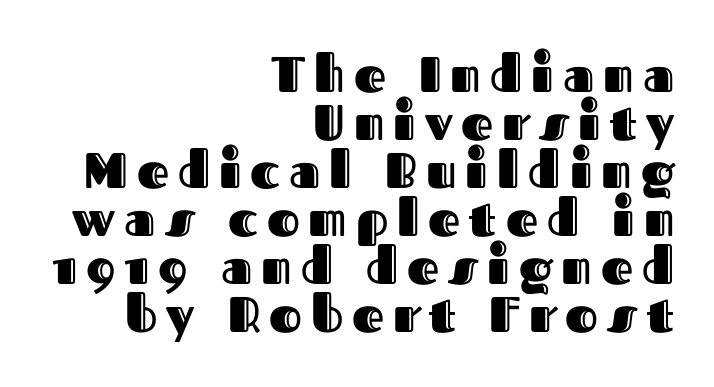
Q: Is the text italic (slanted)? A: No, it is upright.
Q: Is the text underlined? A: No.
Q: How is the paragraph aligned? A: Right-aligned.
Q: Is the spacing between lines tight, normal or loose? A: Tight.
Q: Width (condensed, normal, or wide)? A: Normal.
Q: x-height? A: Medium.
Q: Monospaced? A: No.
